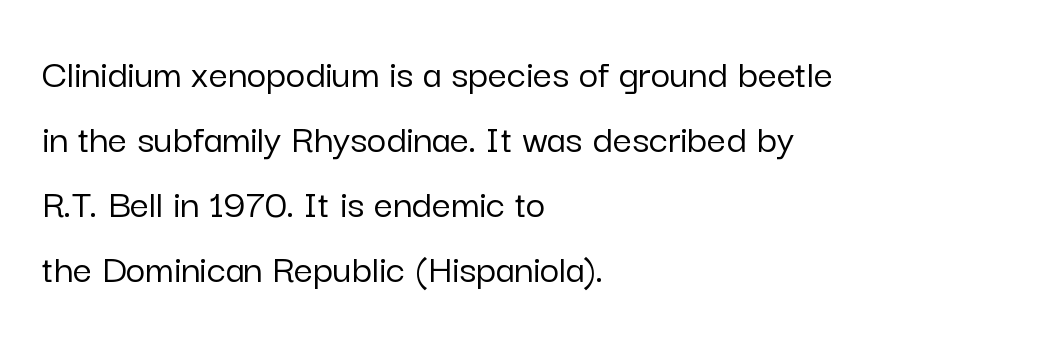
{"serif": "no", "italic": "no", "width": "normal", "stroke_contrast": "low", "x_height": "medium", "monospaced": "no", "underline": "no", "align": "left", "line_spacing": "normal", "line_spacing_ratio": 1.55, "letter_spacing": "normal", "letter_spacing_em": 0.0, "glyph_px": 42}
